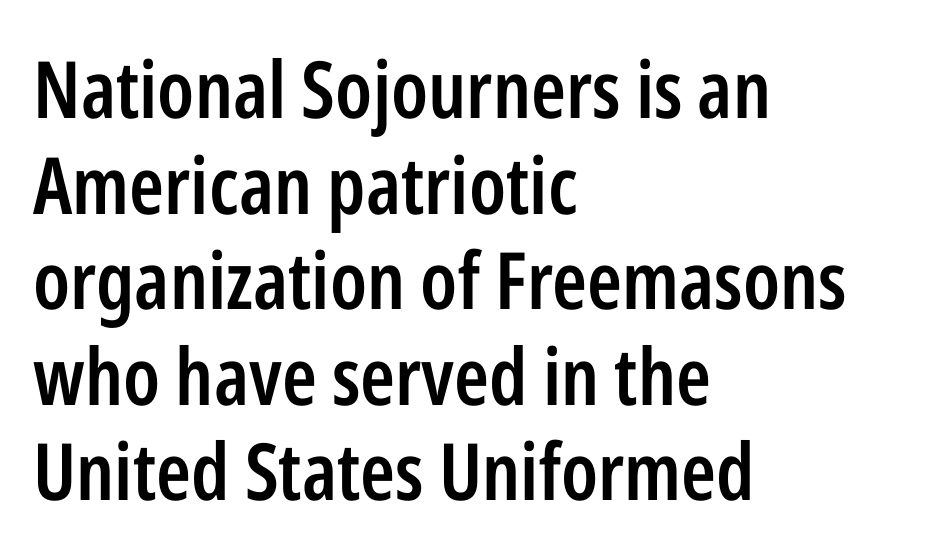
The image shows 79 px semibold, condensed sans-serif type, upright; set left-aligned, line spacing 1.21x, normal letter spacing, not underlined; low stroke contrast and a medium x-height.
